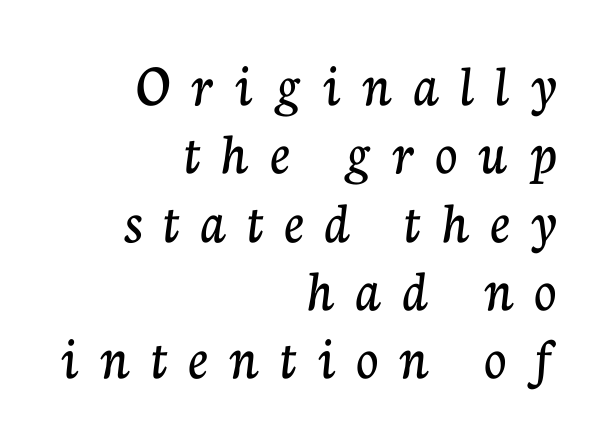
The rendering uses a small line-height, squeezing the rows. Leftover space on each line is placed entirely before the opening word. Letterform terminals end in serifs throughout the passage. This sample has the flowing, uneven cadence of proportional lettering.
